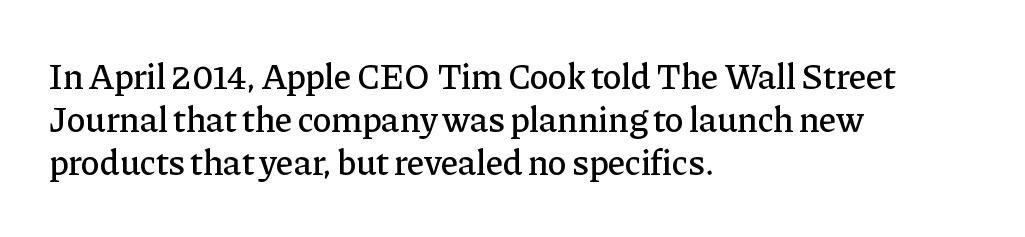
The image shows 36 px serif type, upright; set left-aligned, line spacing 1.2x, normal letter spacing, not underlined; low stroke contrast and a medium x-height.
